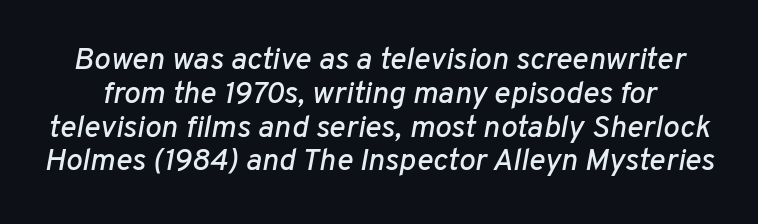
{"italic": "yes", "lean": "right", "slant_degrees": 10, "width": "normal", "stroke_contrast": "low", "x_height": "medium", "monospaced": "no", "underline": "no", "line_spacing": "tight", "line_spacing_ratio": 1.09, "letter_spacing": "normal", "letter_spacing_em": 0.0, "glyph_px": 31}
